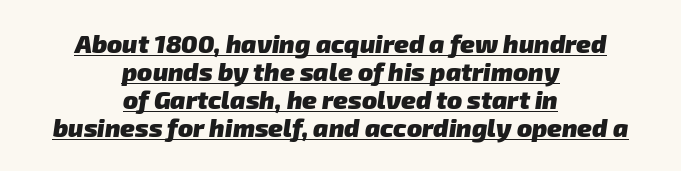
The image shows 25 px bold type; set centered, tight line spacing (1.12x), normal letter spacing, underlined.
